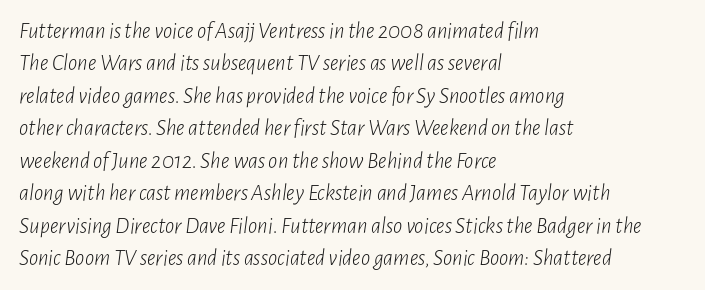
The glyphs look as if they've been sheared to an angle. Line beginnings align vertically; line endings do not. Whoever set this chose a conventional vertical rhythm. Only glyphs here, with clear space below each row.
